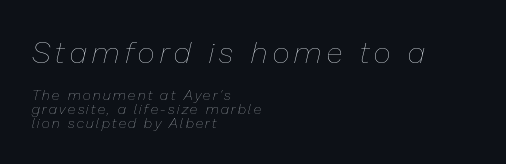
The image shows 30 px thin type, italic (leaning right); set left-aligned, tight line spacing (0.98x), not underlined; the first (top) block is 2.14x larger; low stroke contrast and a medium x-height.
